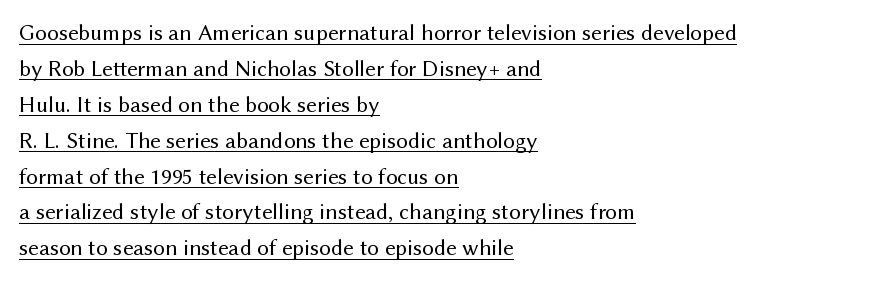
{"italic": "no", "bold": "no", "underline": "yes", "align": "left", "line_spacing": "normal", "line_spacing_ratio": 1.56, "letter_spacing": "normal", "letter_spacing_em": 0.0, "glyph_px": 23}
